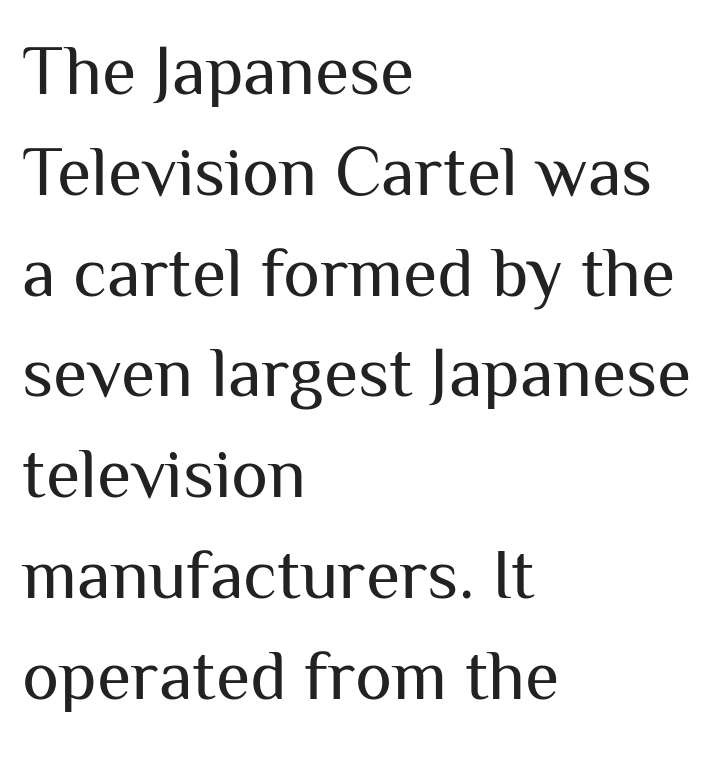
{"serif": "no", "italic": "no", "bold": "no", "weight": "regular", "width": "normal", "stroke_contrast": "medium", "x_height": "medium", "monospaced": "no", "underline": "no", "align": "left", "line_spacing": "normal", "line_spacing_ratio": 1.44, "letter_spacing": "normal", "letter_spacing_em": 0.0, "glyph_px": 70}
